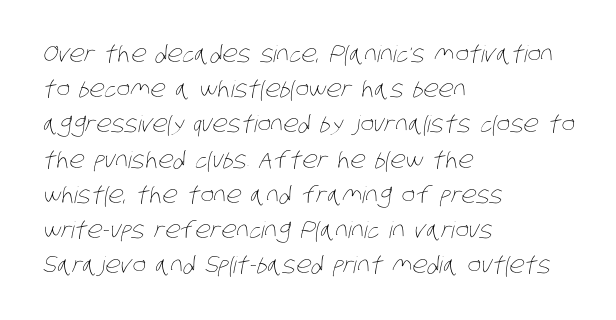
The image shows 23 px text type; set left-aligned, normal line spacing (1.53x), normal letter spacing, not underlined.
